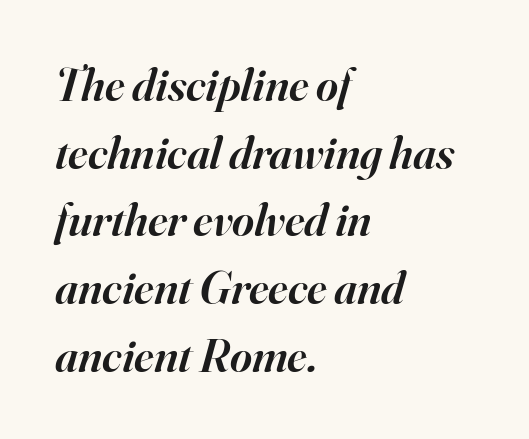
{"serif": "yes", "italic": "yes", "lean": "right", "slant_degrees": 16, "bold": "semi", "weight": "semibold", "width": "normal", "stroke_contrast": "high", "x_height": "small", "monospaced": "no", "underline": "no", "align": "left", "line_spacing": "normal", "line_spacing_ratio": 1.44, "letter_spacing": "normal", "letter_spacing_em": 0.0, "glyph_px": 47}
